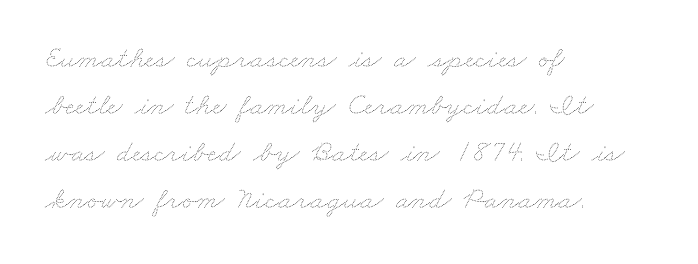
{"bold": "no", "weight": "thin", "width": "wide", "stroke_contrast": "medium", "x_height": "small", "monospaced": "no", "underline": "no", "align": "left", "line_spacing": "normal", "line_spacing_ratio": 1.52, "letter_spacing": "normal", "letter_spacing_em": 0.0, "glyph_px": 31}
